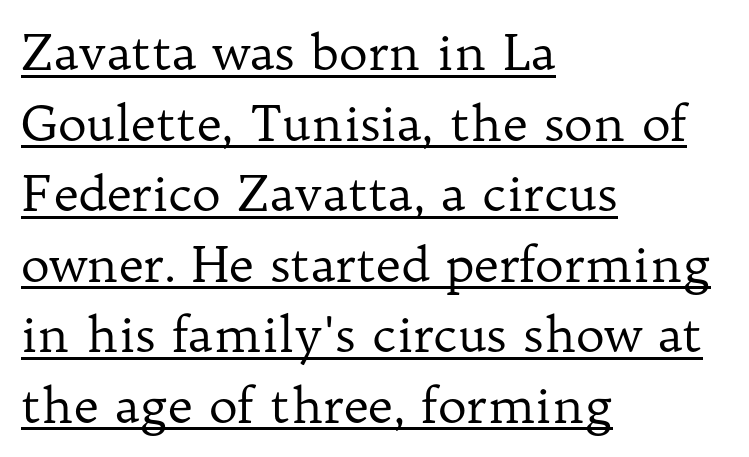
{"serif": "yes", "italic": "no", "bold": "no", "weight": "regular", "width": "normal", "stroke_contrast": "low", "x_height": "medium", "monospaced": "no", "underline": "yes", "align": "left", "line_spacing": "normal", "line_spacing_ratio": 1.44, "letter_spacing": "normal", "letter_spacing_em": 0.0, "glyph_px": 49}
